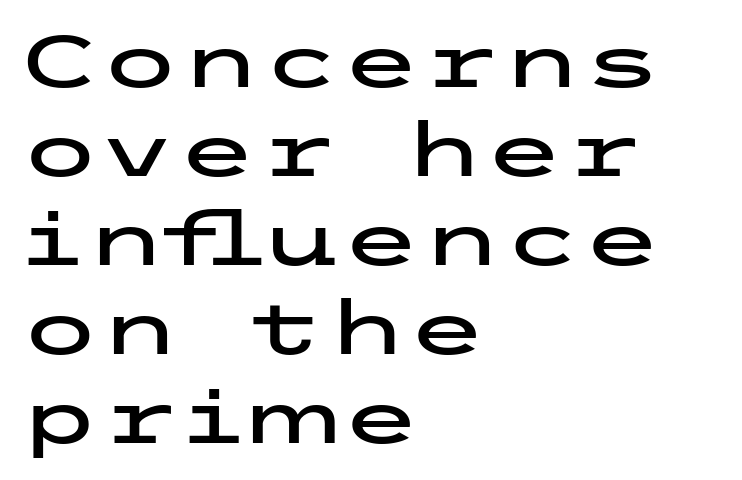
The image shows 73 px wide sans-serif type, upright; set left-aligned, line spacing 1.22x, normal letter spacing, not underlined; low stroke contrast and a medium x-height.
